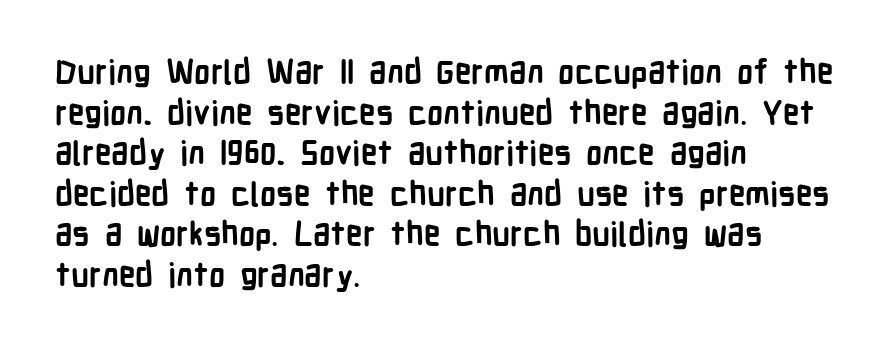
Q: Is the text bold? A: Yes.
Q: Is the text italic (slanted)? A: No, it is upright.
Q: Is the typeface a serif or a sans-serif typeface? A: Sans-serif.
Q: Is the text underlined? A: No.
Q: How is the paragraph aligned? A: Left-aligned.
Q: Is the spacing between letters normal or unusually wide? A: Normal.
Q: Width (condensed, normal, or wide)? A: Condensed.
Q: Stroke contrast? A: Low.
Q: x-height? A: Medium.
Q: Monospaced? A: No.
